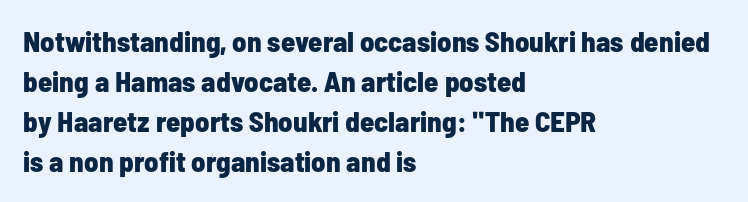
The image shows 29 px bold, condensed sans-serif type, upright; set left-aligned, normal line spacing (1.38x), normal letter spacing, not underlined; low stroke contrast and a medium x-height.
